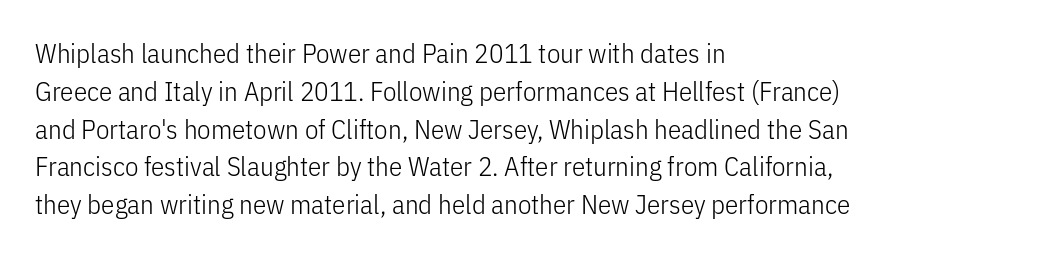
The image shows 27 px text type, upright; set left-aligned, normal line spacing (1.4x), normal letter spacing, not underlined.
